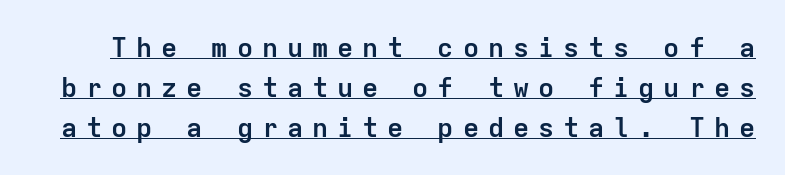
The image shows 27 px bold type, upright; set normal line spacing (1.48x), unusually wide letter spacing (+0.33 em), underlined.
